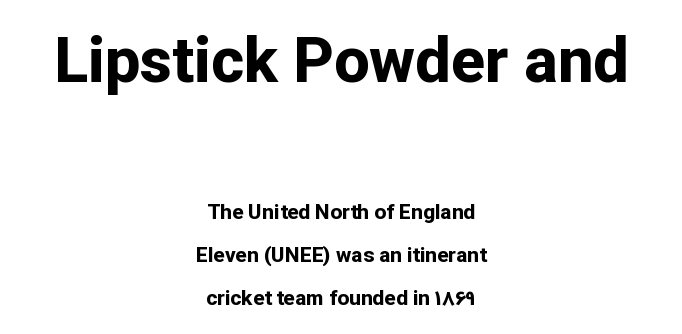
Q: Is the text bold? A: Yes.
Q: Is the text italic (slanted)? A: No, it is upright.
Q: Is the typeface a serif or a sans-serif typeface? A: Sans-serif.
Q: Is the text underlined? A: No.
Q: How is the paragraph aligned? A: Centered.
Q: Is the spacing between letters normal or unusually wide? A: Normal.
Q: Is the spacing between lines tight, normal or loose? A: Loose.
Q: Which block of text is set in a larger size, the first (top) or the second (bottom)? A: The first (top) one.
Q: Width (condensed, normal, or wide)? A: Normal.
Q: Stroke contrast? A: Low.
Q: x-height? A: Medium.
Q: Monospaced? A: No.
